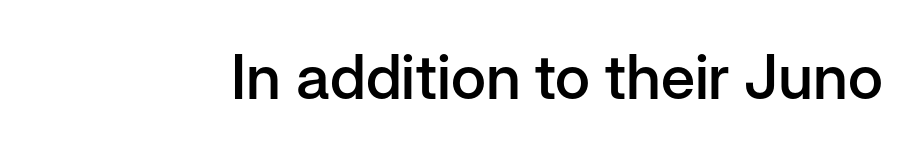
Q: Is the text bold? A: Semi-bold.
Q: Is the text italic (slanted)? A: No, it is upright.
Q: Is the typeface a serif or a sans-serif typeface? A: Sans-serif.
Q: Is the text underlined? A: No.
Q: Is the spacing between letters normal or unusually wide? A: Normal.
Q: Width (condensed, normal, or wide)? A: Normal.
Q: Stroke contrast? A: Low.
Q: x-height? A: Medium.
Q: Monospaced? A: No.
